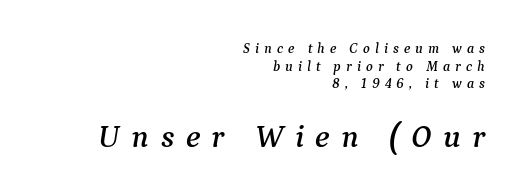
{"serif": "yes", "italic": "yes", "lean": "right", "slant_degrees": 9, "width": "normal", "stroke_contrast": "medium", "x_height": "medium", "monospaced": "no", "underline": "no", "align": "right", "line_spacing": "normal", "line_spacing_ratio": 1.26, "letter_spacing": "wide", "letter_spacing_em": 0.36, "larger_block": "second", "size_ratio": 2.29, "glyph_px": 32}
